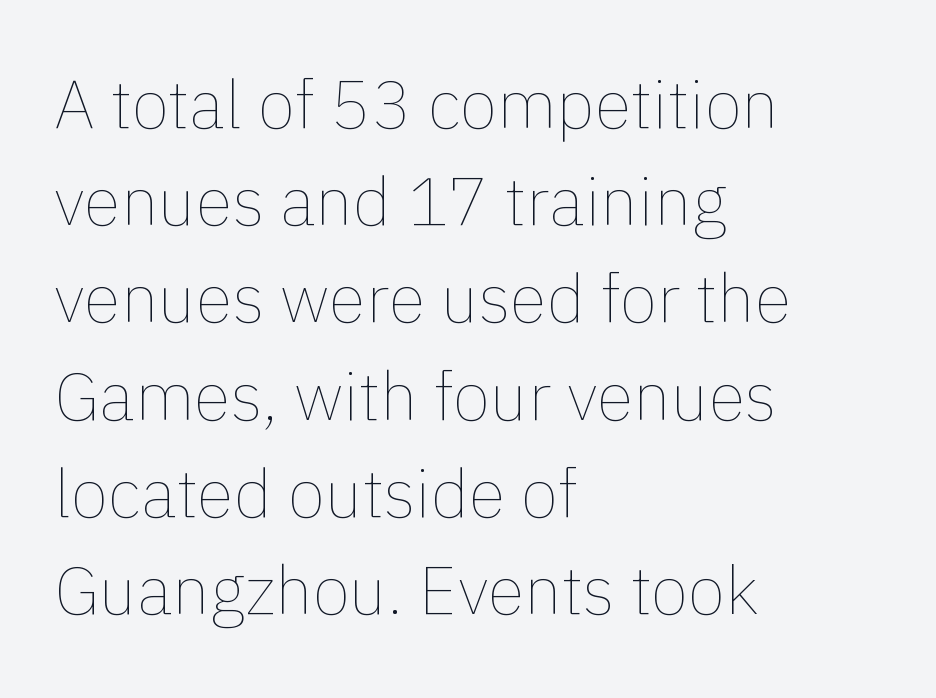
{"italic": "no", "bold": "no", "weight": "thin", "width": "normal", "stroke_contrast": "low", "x_height": "medium", "monospaced": "no", "underline": "no", "align": "left", "line_spacing": "normal", "line_spacing_ratio": 1.43, "letter_spacing": "normal", "letter_spacing_em": 0.0, "glyph_px": 68}
